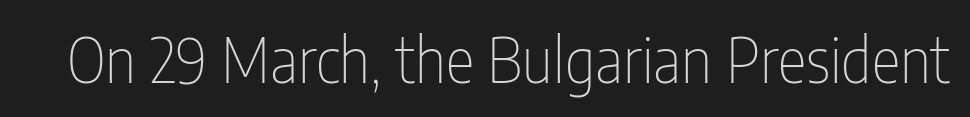
Q: Is the text bold? A: No.
Q: Is the text italic (slanted)? A: No, it is upright.
Q: Is the typeface a serif or a sans-serif typeface? A: Sans-serif.
Q: Is the text underlined? A: No.
Q: Is the spacing between letters normal or unusually wide? A: Normal.
Q: Width (condensed, normal, or wide)? A: Condensed.
Q: Stroke contrast? A: Low.
Q: x-height? A: Medium.
Q: Monospaced? A: No.
